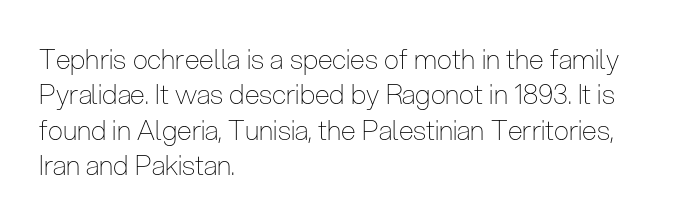
The image shows 27 px text type, upright; set left-aligned, normal line spacing (1.31x), normal letter spacing, not underlined.
